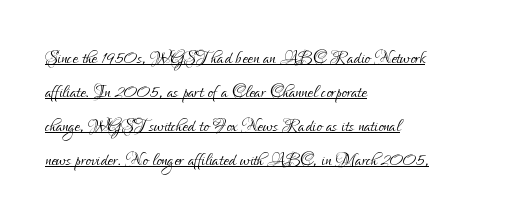
Q: Is the text bold? A: No.
Q: Is the text italic (slanted)? A: Yes.
Q: Is the text underlined? A: Yes.
Q: How is the paragraph aligned? A: Left-aligned.
Q: Is the spacing between letters normal or unusually wide? A: Normal.
Q: Is the spacing between lines tight, normal or loose? A: Normal.
